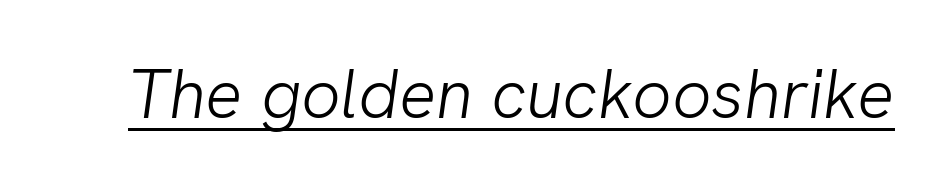
{"serif": "no", "bold": "no", "weight": "light", "width": "normal", "stroke_contrast": "low", "x_height": "medium", "monospaced": "no", "underline": "yes", "letter_spacing": "normal", "letter_spacing_em": 0.0, "glyph_px": 69}
